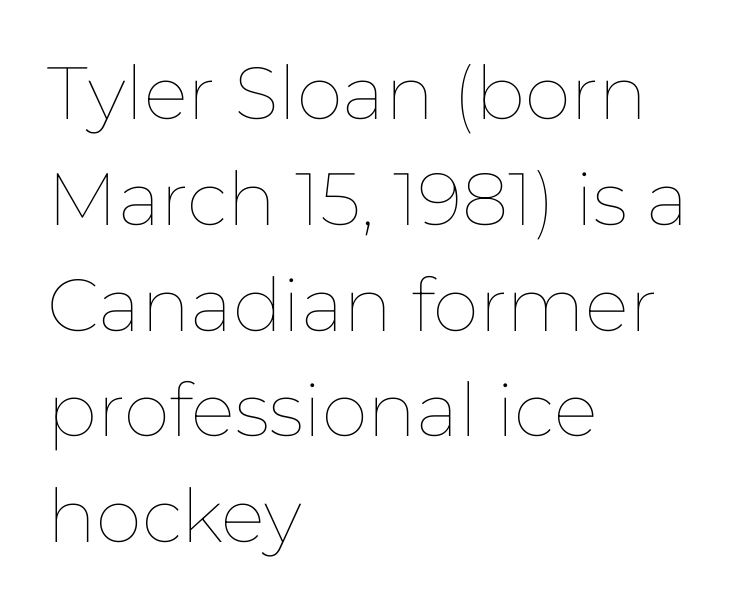
{"italic": "no", "bold": "no", "weight": "thin", "width": "normal", "stroke_contrast": "low", "x_height": "medium", "monospaced": "no", "underline": "no", "align": "left", "line_spacing": "normal", "line_spacing_ratio": 1.43, "letter_spacing": "normal", "letter_spacing_em": 0.0, "glyph_px": 74}
